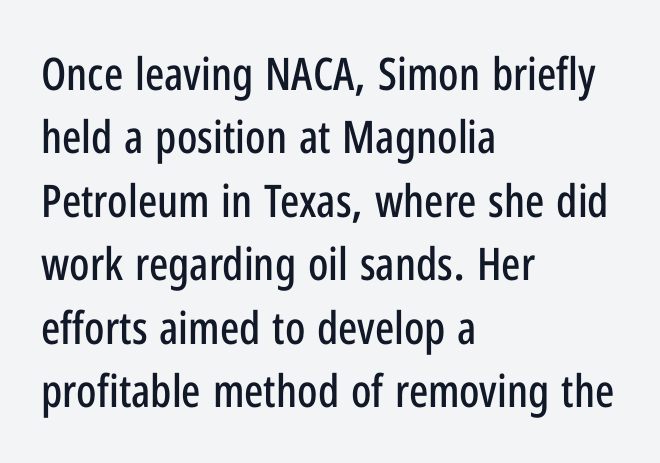
The image shows 45 px condensed sans-serif type, upright; set left-aligned, normal line spacing (1.41x), normal letter spacing, not underlined; low stroke contrast and a medium x-height.
